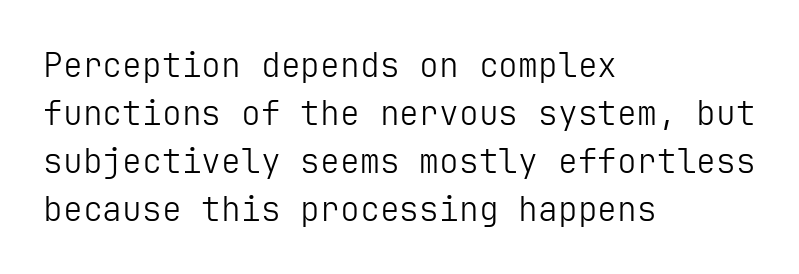
{"serif": "no", "italic": "no", "bold": "no", "weight": "light", "width": "normal", "stroke_contrast": "low", "x_height": "medium", "underline": "no", "align": "left", "line_spacing": "normal", "line_spacing_ratio": 1.45, "letter_spacing": "normal", "letter_spacing_em": 0.0, "glyph_px": 33}
